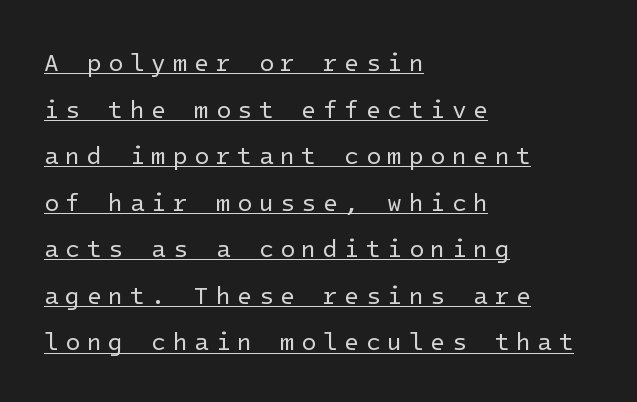
Stroke mass is kept to a normal reading level or below. Leading: increased. Does extra space separate the letters? Yes, quite a lot of it. These characters rest on top of a visible drawn line. Characters remain perfectly vertical along every line. If you drew a ruler down the left edge, every line would touch it.
